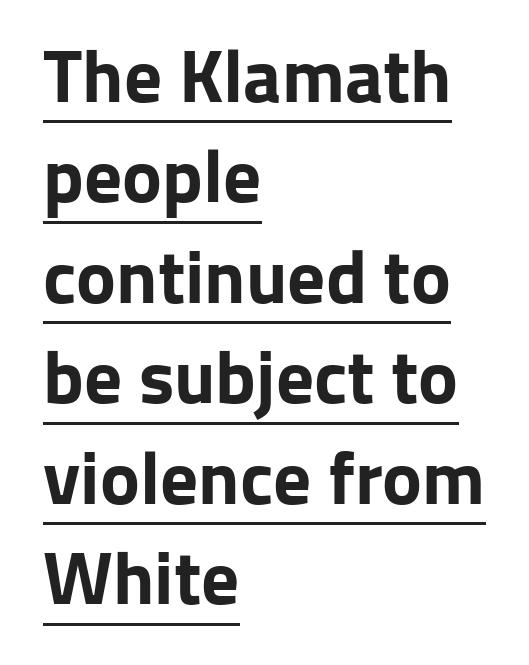
{"serif": "no", "italic": "no", "bold": "yes", "weight": "bold", "width": "normal", "stroke_contrast": "low", "x_height": "medium", "monospaced": "no", "underline": "yes", "align": "left", "line_spacing": "normal", "line_spacing_ratio": 1.34, "letter_spacing": "normal", "letter_spacing_em": 0.0, "glyph_px": 75}
